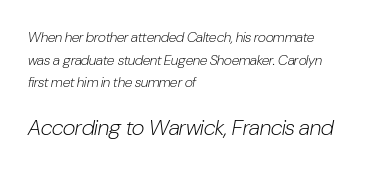
The image shows 22 px text type, italic (leaning right); set left-aligned, normal line spacing (1.61x), normal letter spacing, not underlined; the second (bottom) block is 1.57x larger.
